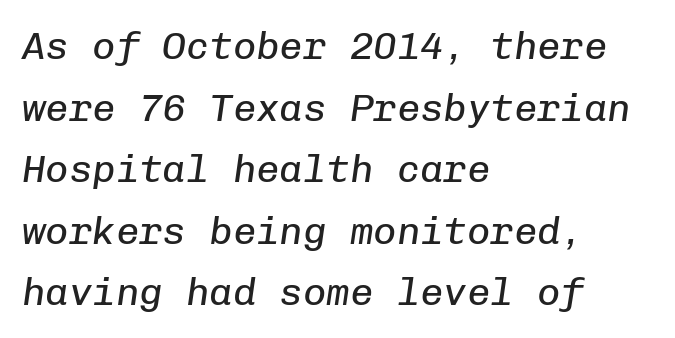
Slanted lettering throughout. These glyphs show unthickened strokes, regular width or finer. Interline gaps are of average width in this sample. The specimen omits any rule beneath the text block's lines. Tracking here is standard; glyphs follow each other at the usual distance.
